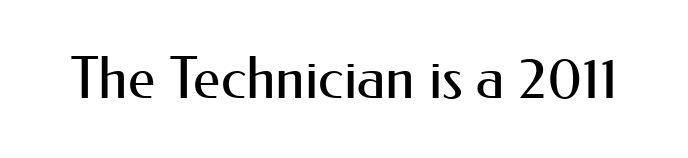
The image shows 58 px regular-weight sans-serif type, upright; set normal letter spacing, not underlined; medium stroke contrast and a small x-height.
